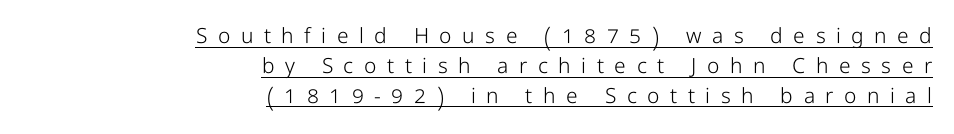
Q: Is the text bold? A: No.
Q: Is the text italic (slanted)? A: No, it is upright.
Q: Is the text underlined? A: Yes.
Q: How is the paragraph aligned? A: Right-aligned.
Q: Is the spacing between letters normal or unusually wide? A: Unusually wide.
Q: Is the spacing between lines tight, normal or loose? A: Normal.
